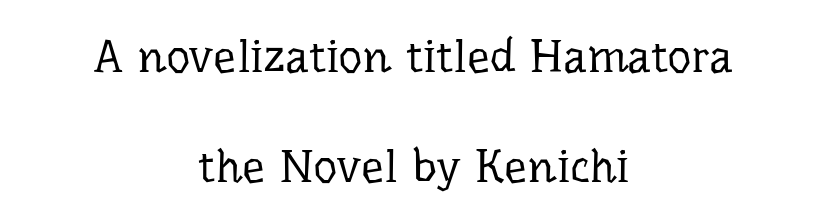
Is this a fixed-width face? No — the glyphs have proportional, varying widths. The designer dialed line spacing up above the default. Spacing between characters is what you'd get straight out of the box. The paragraph shown floats in the horizontal middle. The type sits square on the baseline with zero lean.
